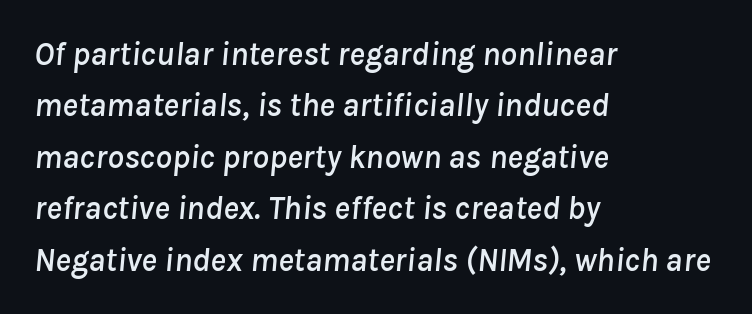
Q: Is the text italic (slanted)? A: Yes, it leans right by about 8 degrees.
Q: Is the text underlined? A: No.
Q: How is the paragraph aligned? A: Left-aligned.
Q: Is the spacing between letters normal or unusually wide? A: Normal.
Q: Is the spacing between lines tight, normal or loose? A: Normal.
Q: Width (condensed, normal, or wide)? A: Normal.
Q: Stroke contrast? A: Low.
Q: x-height? A: Medium.
Q: Monospaced? A: No.
